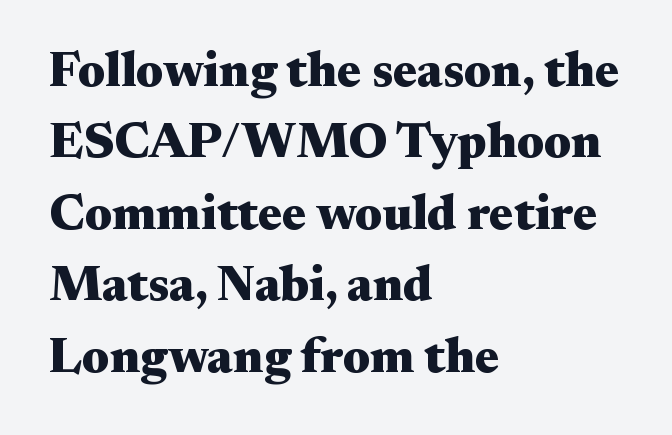
{"serif": "yes", "italic": "no", "bold": "yes", "weight": "heavy", "width": "wide", "stroke_contrast": "medium", "x_height": "small", "monospaced": "no", "underline": "no", "align": "left", "line_spacing": "normal", "line_spacing_ratio": 1.43, "letter_spacing": "normal", "letter_spacing_em": 0.0, "glyph_px": 50}
